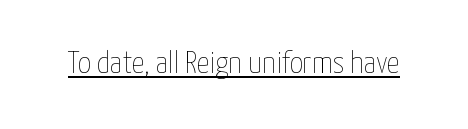
The image shows 32 px thin, condensed type, upright; set normal letter spacing, underlined; low stroke contrast and a medium x-height.
